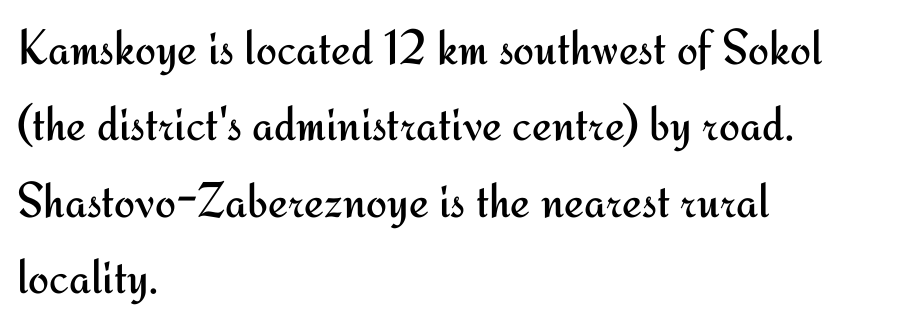
Q: Is the text bold? A: No.
Q: Is the text italic (slanted)? A: No, it is upright.
Q: Is the typeface a serif or a sans-serif typeface? A: Sans-serif.
Q: Is the text underlined? A: No.
Q: How is the paragraph aligned? A: Left-aligned.
Q: Is the spacing between letters normal or unusually wide? A: Normal.
Q: Is the spacing between lines tight, normal or loose? A: Normal.
Q: Width (condensed, normal, or wide)? A: Normal.
Q: Stroke contrast? A: Medium.
Q: x-height? A: Small.
Q: Monospaced? A: No.
